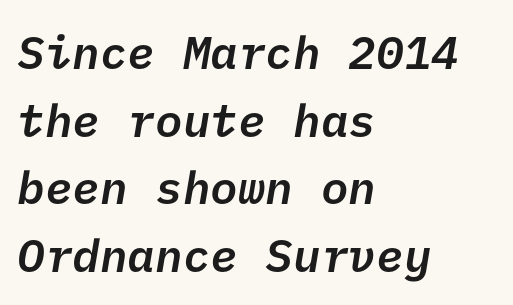
Q: Is the text bold? A: Semi-bold.
Q: Is the typeface a serif or a sans-serif typeface? A: Sans-serif.
Q: Is the text underlined? A: No.
Q: How is the paragraph aligned? A: Left-aligned.
Q: Is the spacing between letters normal or unusually wide? A: Normal.
Q: Is the spacing between lines tight, normal or loose? A: Normal.
Q: Width (condensed, normal, or wide)? A: Normal.
Q: Stroke contrast? A: Low.
Q: x-height? A: Medium.
